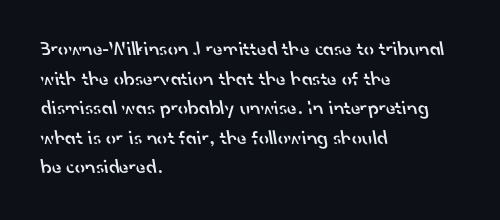
Q: Is the text bold? A: Semi-bold.
Q: Is the text underlined? A: No.
Q: How is the paragraph aligned? A: Left-aligned.
Q: Is the spacing between letters normal or unusually wide? A: Normal.
Q: Is the spacing between lines tight, normal or loose? A: Normal.
